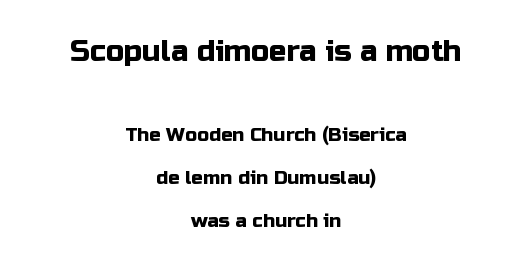
{"serif": "no", "italic": "no", "width": "normal", "stroke_contrast": "low", "x_height": "medium", "monospaced": "no", "underline": "no", "align": "center", "line_spacing": "loose", "line_spacing_ratio": 2.26, "letter_spacing": "normal", "letter_spacing_em": 0.0, "larger_block": "first", "size_ratio": 1.53, "glyph_px": 29}
